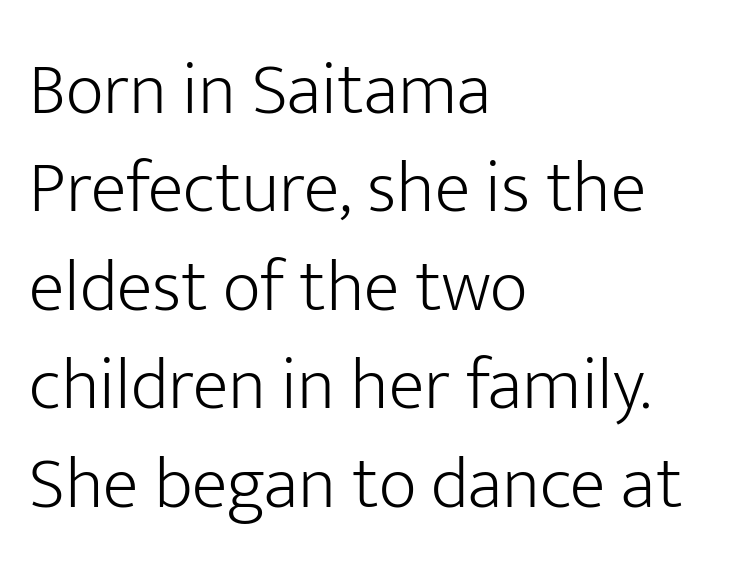
The image shows 74 px light sans-serif type, upright; set left-aligned, normal line spacing (1.33x), normal letter spacing, not underlined; low stroke contrast and a medium x-height.
